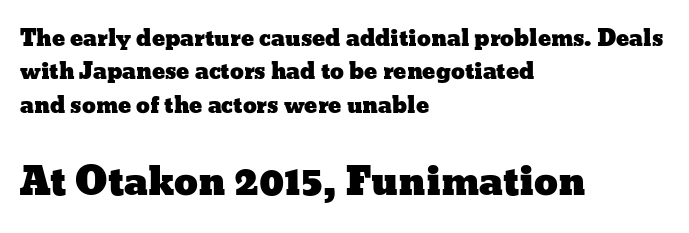
Words float on clear page, feet unadorned. The letters in the lower block stand taller than those in the block above. A typesetter would call this zero additional tracking. Italic: no, the glyphs are upright roman. The leading is moderate, giving the passage an even texture.
